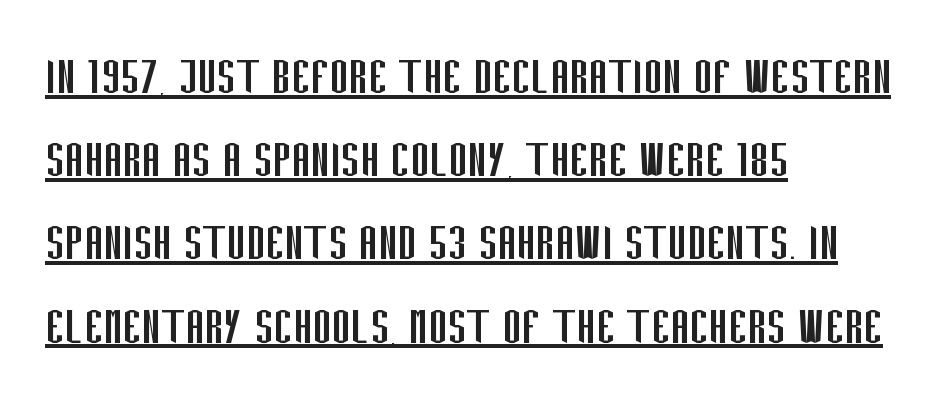
{"serif": "no", "italic": "no", "bold": "no", "weight": "regular", "width": "condensed", "stroke_contrast": "low", "x_height": "large", "monospaced": "no", "underline": "yes", "align": "left", "line_spacing": "normal", "line_spacing_ratio": 1.46, "letter_spacing": "normal", "letter_spacing_em": 0.0, "glyph_px": 57}
